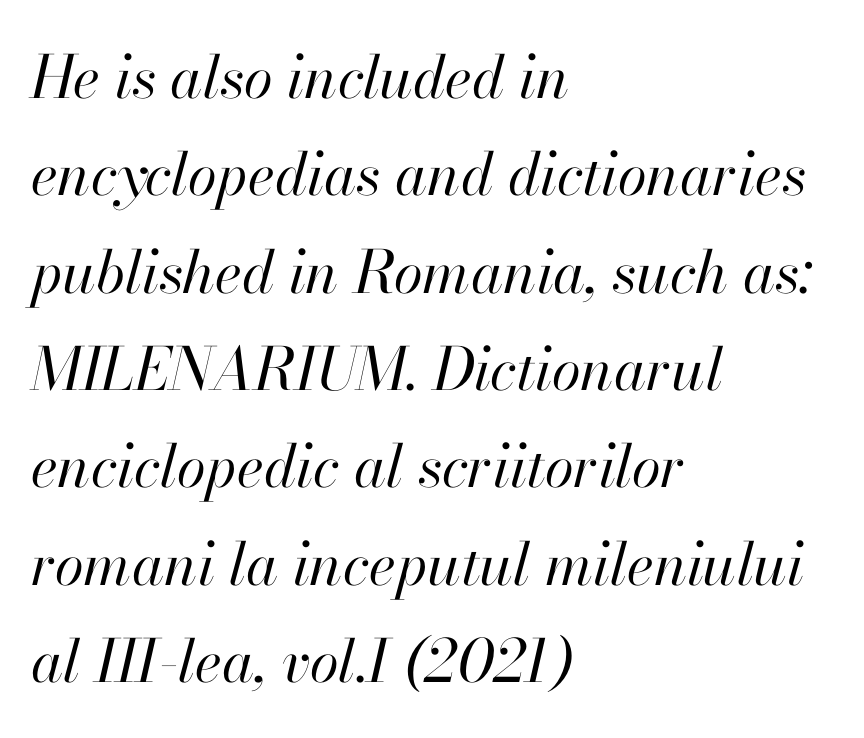
{"italic": "yes", "lean": "right", "slant_degrees": 13, "bold": "no", "weight": "regular", "width": "normal", "stroke_contrast": "high", "x_height": "small", "monospaced": "no", "underline": "no", "align": "left", "line_spacing": "normal", "line_spacing_ratio": 1.65, "letter_spacing": "normal", "letter_spacing_em": 0.0, "glyph_px": 59}
